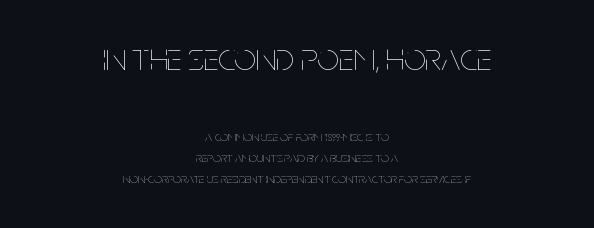
Q: Is the text bold? A: No.
Q: Is the text italic (slanted)? A: No, it is upright.
Q: Is the text underlined? A: No.
Q: How is the paragraph aligned? A: Centered.
Q: Is the spacing between letters normal or unusually wide? A: Normal.
Q: Is the spacing between lines tight, normal or loose? A: Normal.
Q: Which block of text is set in a larger size, the first (top) or the second (bottom)? A: The first (top) one.
Q: Width (condensed, normal, or wide)? A: Condensed.
Q: Stroke contrast? A: Low.
Q: x-height? A: Large.
Q: Monospaced? A: No.
